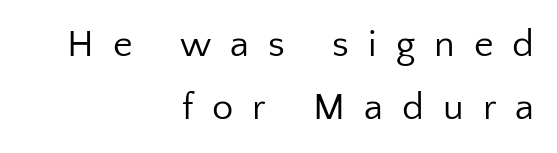
Just letters on the line, the space beneath them empty. The glyphs in this specimen are sans serif. A typesetter would call this proportional, since set widths differ per character. Horizontal alignment here is rightward, an uncommon choice for prose. No italicization has been applied; the sample stays upright.
